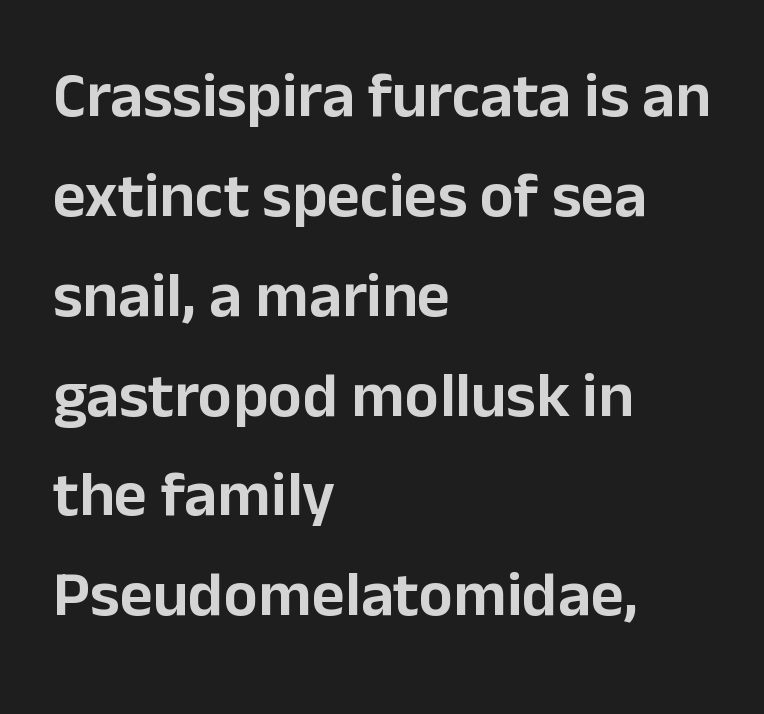
{"serif": "no", "italic": "no", "width": "normal", "stroke_contrast": "low", "x_height": "medium", "monospaced": "no", "underline": "no", "align": "left", "line_spacing": "normal", "line_spacing_ratio": 1.56, "letter_spacing": "normal", "letter_spacing_em": 0.0, "glyph_px": 64}
